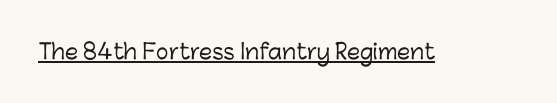
{"italic": "no", "underline": "yes", "letter_spacing": "normal", "letter_spacing_em": 0.0, "glyph_px": 21}
